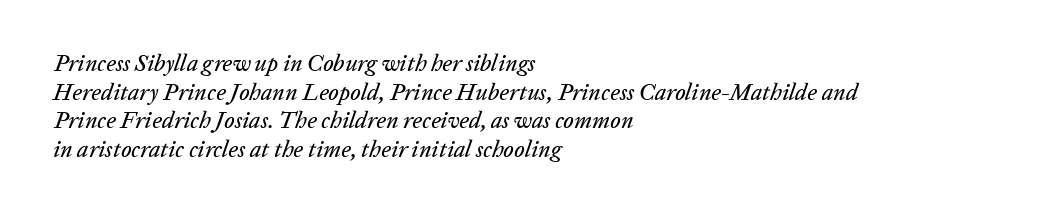
{"italic": "yes", "lean": "right", "slant_degrees": 20, "underline": "no", "align": "left", "line_spacing": "normal", "line_spacing_ratio": 1.25, "letter_spacing": "normal", "letter_spacing_em": 0.0, "glyph_px": 23}
